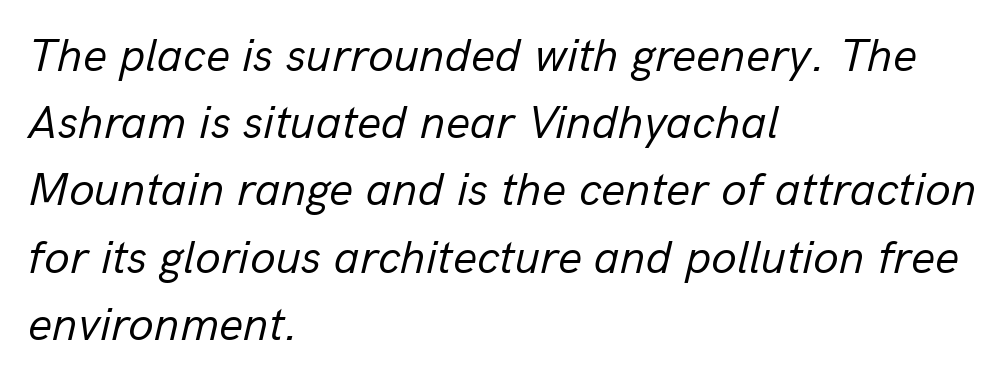
The image shows 47 px regular-weight type, italic (leaning right); set left-aligned, normal line spacing (1.43x), normal letter spacing, not underlined; low stroke contrast and a medium x-height.
